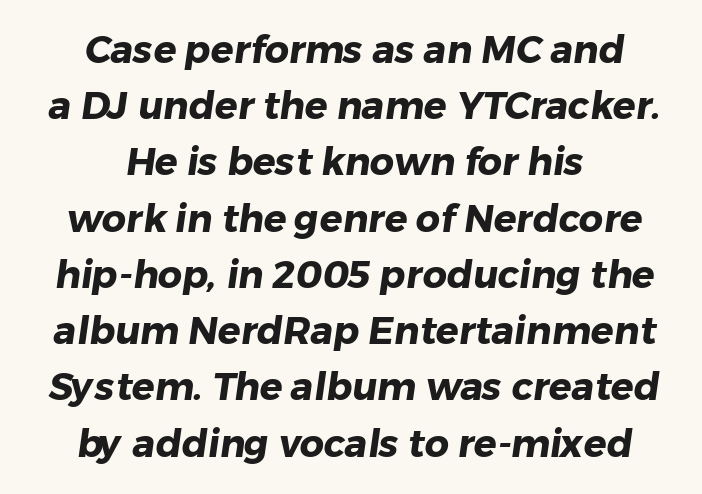
Q: Is the text bold? A: Yes.
Q: Is the typeface a serif or a sans-serif typeface? A: Sans-serif.
Q: Is the text underlined? A: No.
Q: How is the paragraph aligned? A: Centered.
Q: Is the spacing between letters normal or unusually wide? A: Normal.
Q: Is the spacing between lines tight, normal or loose? A: Normal.
Q: Width (condensed, normal, or wide)? A: Normal.
Q: Stroke contrast? A: Low.
Q: x-height? A: Medium.
Q: Monospaced? A: No.
